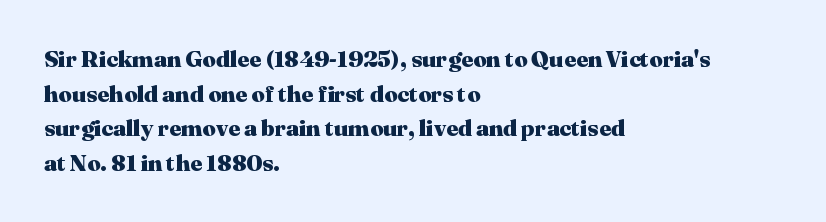
The image shows 23 px bold type, upright; set left-aligned, normal line spacing (1.51x), normal letter spacing, not underlined.
